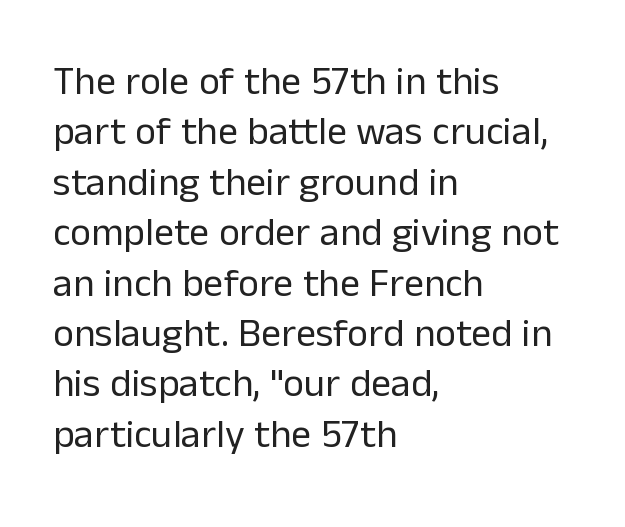
This sample has the flowing, uneven cadence of proportional lettering. You can tell from the bare stems that sans-serif type was used. The space beneath each line is pristine and unruled. Every character sits straight up, as roman type does. In terms of leading, this rendering sits right in the middle.
